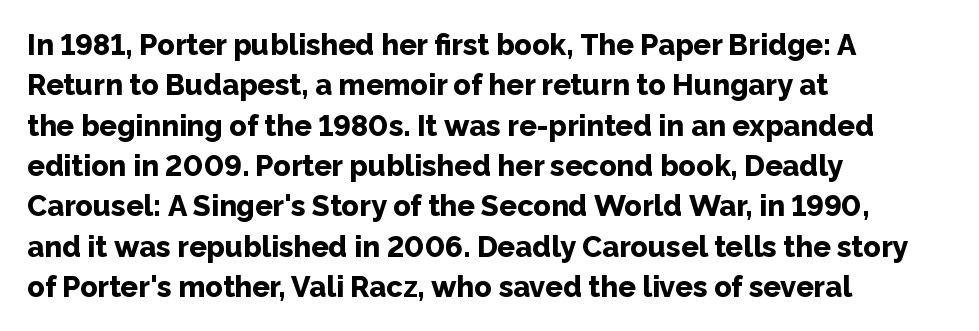
Q: Is the text bold? A: Yes.
Q: Is the text italic (slanted)? A: No, it is upright.
Q: Is the typeface a serif or a sans-serif typeface? A: Sans-serif.
Q: Is the text underlined? A: No.
Q: How is the paragraph aligned? A: Left-aligned.
Q: Is the spacing between letters normal or unusually wide? A: Normal.
Q: Is the spacing between lines tight, normal or loose? A: Normal.
Q: Width (condensed, normal, or wide)? A: Normal.
Q: Stroke contrast? A: Low.
Q: x-height? A: Medium.
Q: Monospaced? A: No.
